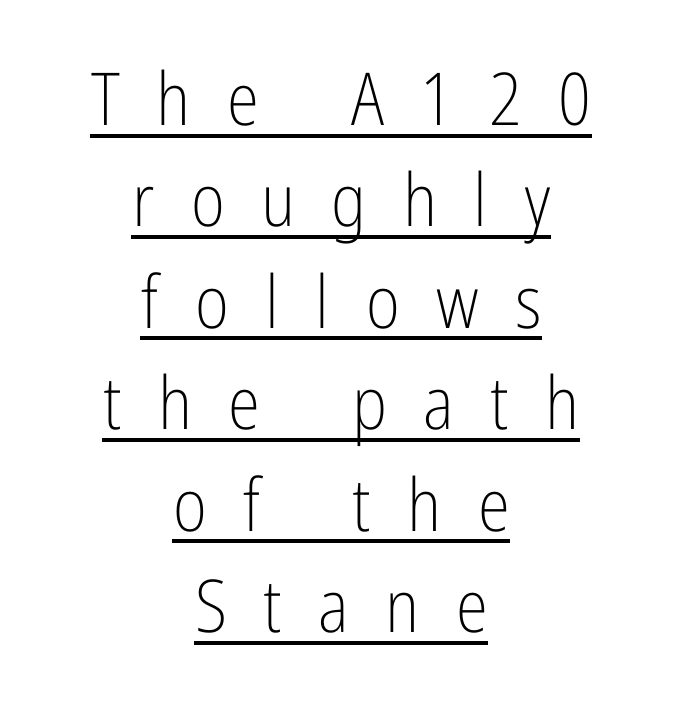
Does the type have serifs? No, each stem ends abruptly. The type sits square on the baseline with zero lean. You can see a thin bar hugging the bottom of the glyphs. Bold? No — there's no thickening of the strokes.
